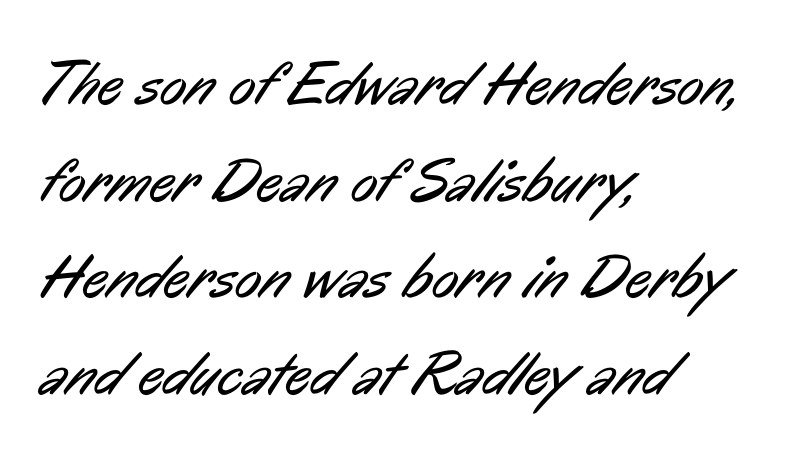
{"serif": "no", "bold": "no", "weight": "regular", "width": "condensed", "stroke_contrast": "low", "x_height": "medium", "monospaced": "no", "underline": "no", "align": "left", "line_spacing": "normal", "line_spacing_ratio": 1.56, "letter_spacing": "normal", "letter_spacing_em": 0.0, "glyph_px": 62}
